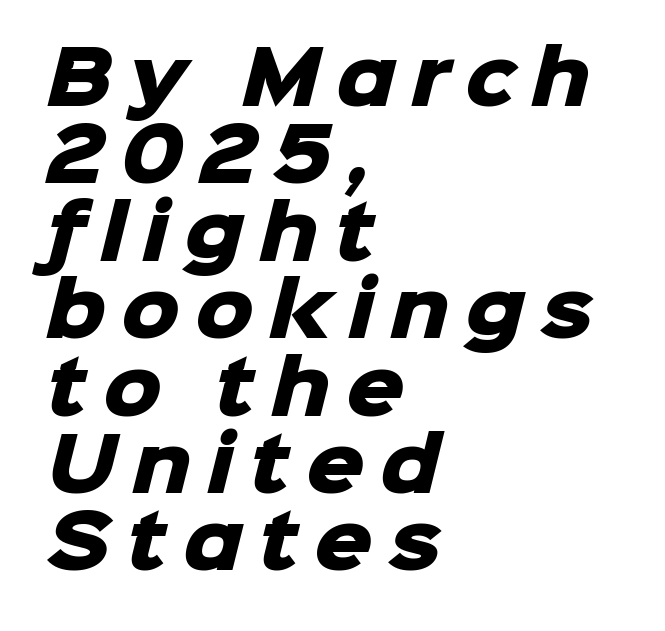
The image shows 73 px heavy sans-serif type; set left-aligned, tight line spacing (1.06x), unusually wide letter spacing (+0.21 em), not underlined; low stroke contrast and a medium x-height.
